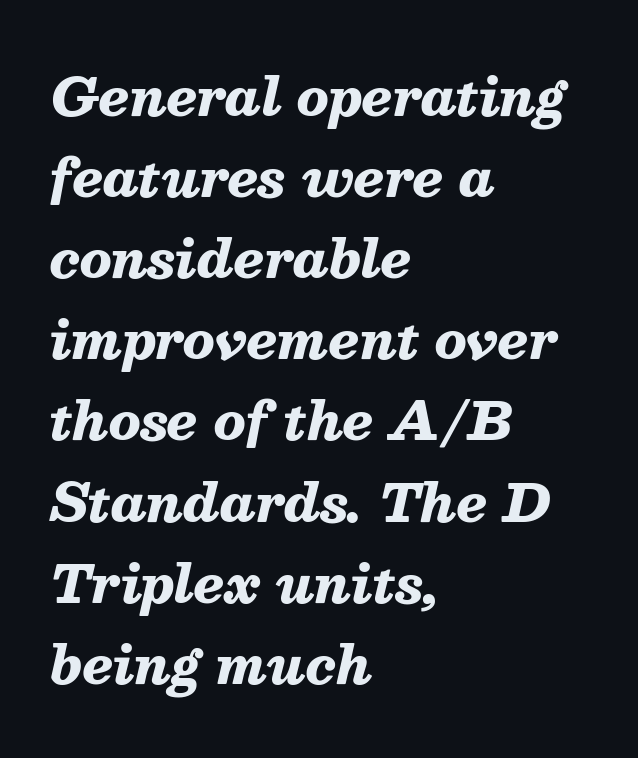
Q: Is the text bold? A: Yes.
Q: Is the text italic (slanted)? A: Yes, it leans right by about 13 degrees.
Q: Is the text underlined? A: No.
Q: How is the paragraph aligned? A: Left-aligned.
Q: Is the spacing between letters normal or unusually wide? A: Normal.
Q: Is the spacing between lines tight, normal or loose? A: Normal.
Q: Width (condensed, normal, or wide)? A: Normal.
Q: Stroke contrast? A: Medium.
Q: x-height? A: Medium.
Q: Monospaced? A: No.
